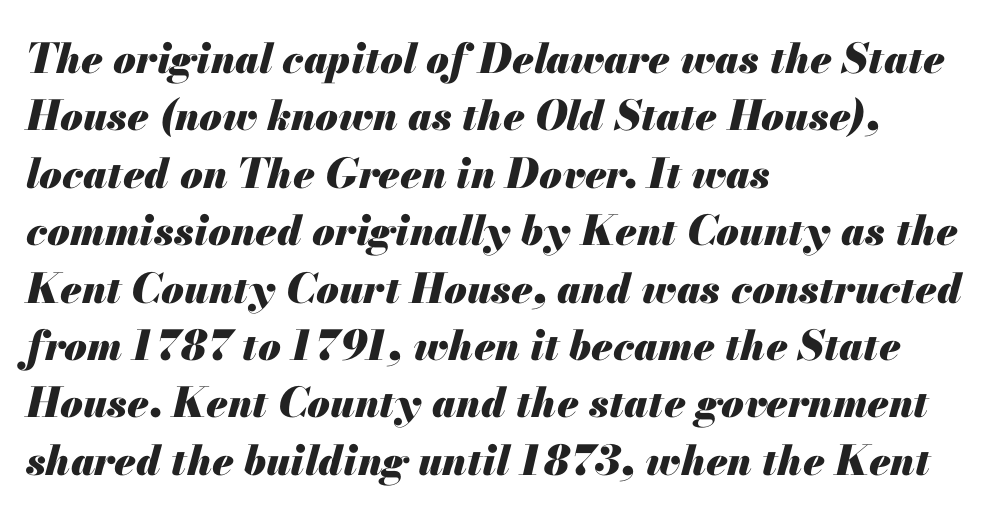
The tracking reads as untouched default to a designer's eye. If you measured baseline to baseline, you'd find a middling distance. Here the designer chose a conventional face with non-uniform glyph widths. A full-strength bold gives these letters their thick strokes. The strip under each line holds only bare page.
